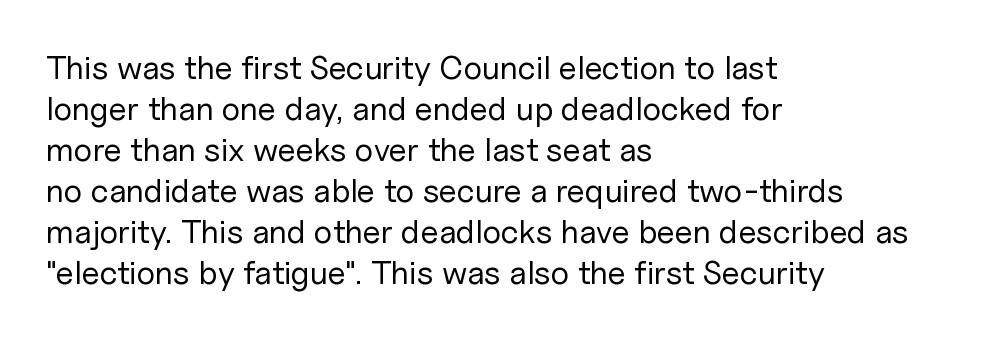
The image shows 33 px regular-weight sans-serif type, upright; set left-aligned, line spacing 1.24x, normal letter spacing, not underlined; low stroke contrast and a medium x-height.
